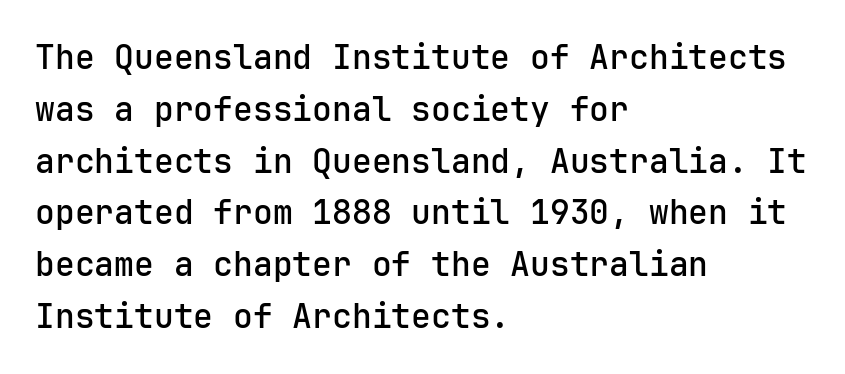
Q: Is the text italic (slanted)? A: No, it is upright.
Q: Is the typeface a serif or a sans-serif typeface? A: Sans-serif.
Q: Is the text underlined? A: No.
Q: How is the paragraph aligned? A: Left-aligned.
Q: Is the spacing between letters normal or unusually wide? A: Normal.
Q: Is the spacing between lines tight, normal or loose? A: Normal.
Q: Width (condensed, normal, or wide)? A: Normal.
Q: Stroke contrast? A: Low.
Q: x-height? A: Medium.
Q: Monospaced? A: Yes.
